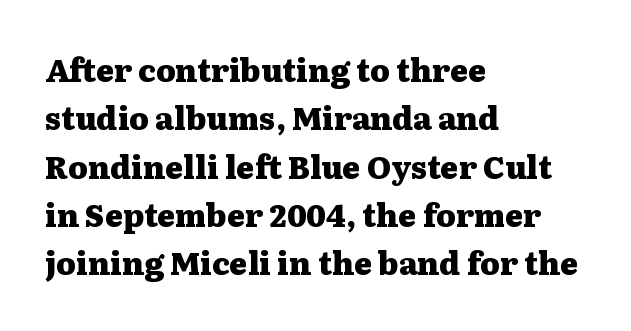
{"serif": "yes", "italic": "no", "bold": "yes", "weight": "heavy", "width": "wide", "stroke_contrast": "medium", "x_height": "medium", "monospaced": "no", "underline": "no", "align": "left", "line_spacing": "normal", "line_spacing_ratio": 1.56, "letter_spacing": "normal", "letter_spacing_em": 0.0, "glyph_px": 31}
